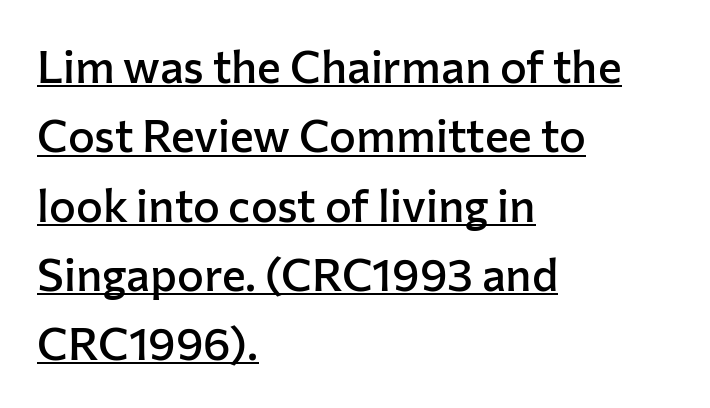
The image shows 45 px semibold sans-serif type, upright; set left-aligned, normal line spacing (1.54x), normal letter spacing, underlined; low stroke contrast and a medium x-height.
